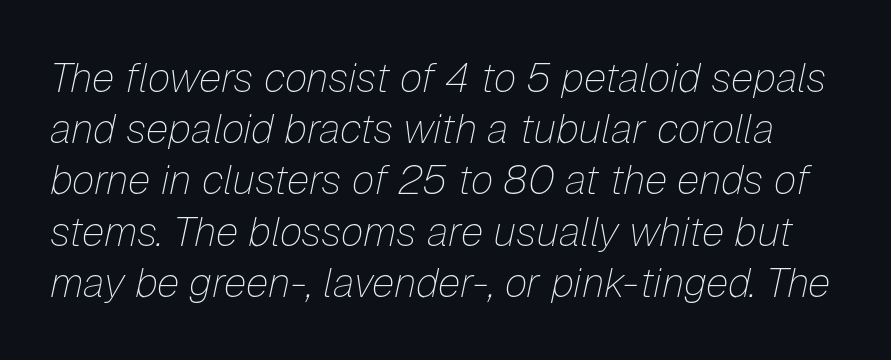
The passage shown is typed in a proportional face where columns would drift. Baseline-to-baseline distance is the conventional proportion of letter height. Compared with ordinary roman type, these characters are visibly tilted. Nothing unusual about the tracking: characters are spaced as the font intends. Unmarked baselines from the first word to the last. Summary of weight: not heavy and not bold.
